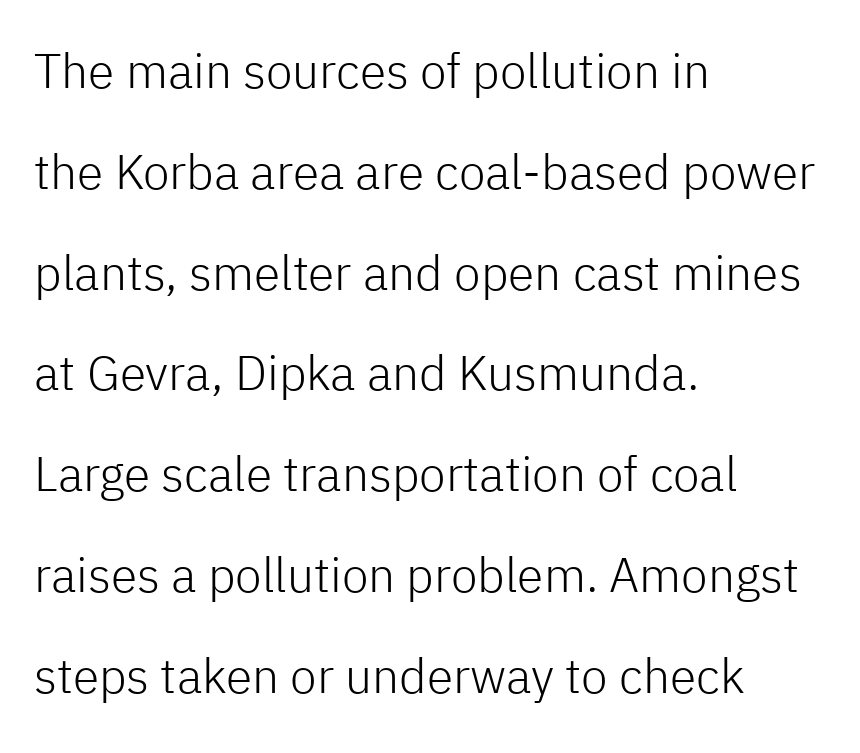
{"serif": "no", "italic": "no", "bold": "no", "weight": "light", "width": "normal", "stroke_contrast": "low", "x_height": "medium", "monospaced": "no", "underline": "no", "align": "left", "line_spacing": "loose", "line_spacing_ratio": 2.1, "letter_spacing": "normal", "letter_spacing_em": 0.0, "glyph_px": 48}
